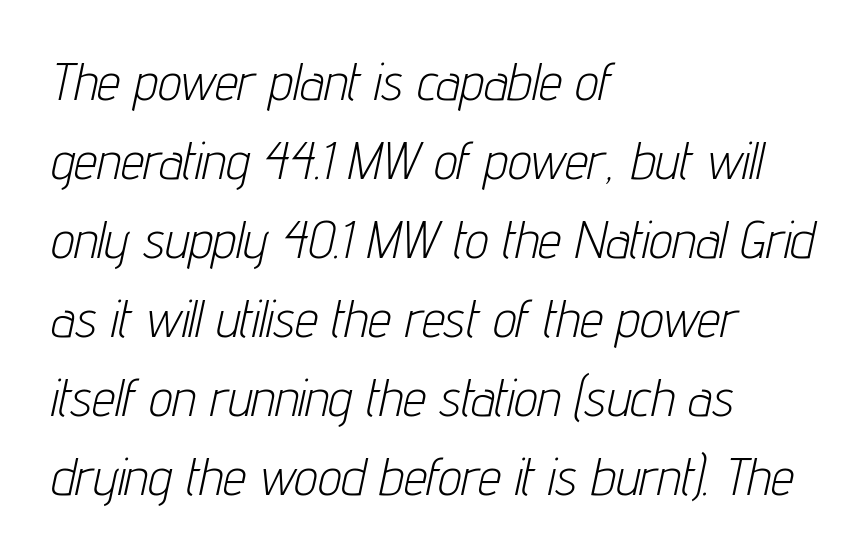
Spacing verdict: proportional, widths tailored to each character. No letter is thick-stroked: the sample isn't bold. Casual observation: everything's shoved over to the left. Baseline-to-baseline distance is the conventional proportion of letter height. Default kerning and tracking; the words read as compact shapes.
